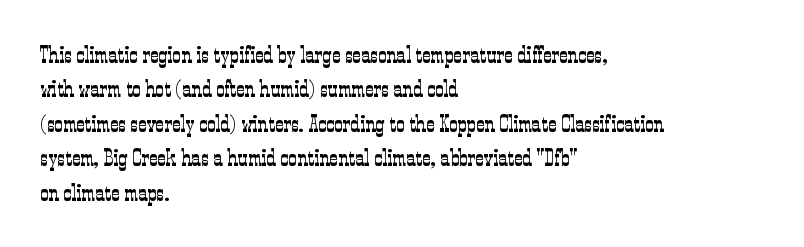
Observe the ordinary spacing: letters are neighbours, not strangers. Only glyphs here, with clear space below each row. Honestly, the row spacing looks completely unremarkable. No letter is thick-stroked: the sample isn't bold.
